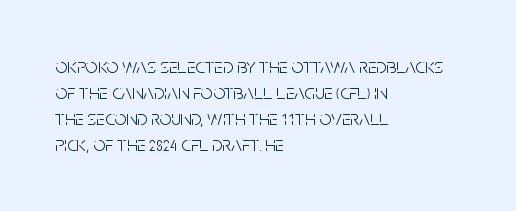
Q: Is the text bold? A: No.
Q: Is the text italic (slanted)? A: No, it is upright.
Q: Is the text underlined? A: No.
Q: How is the paragraph aligned? A: Left-aligned.
Q: Is the spacing between letters normal or unusually wide? A: Normal.
